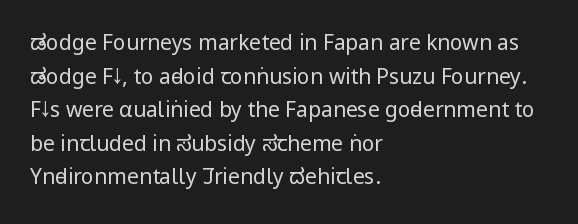
The font's upright variant was chosen for this text. Does the leading feel generous? No, just average. Letters rest on an invisible, unmarked baseline. Heft: none added — not bold. Typeset ragged right — the left edge is the straight one.
